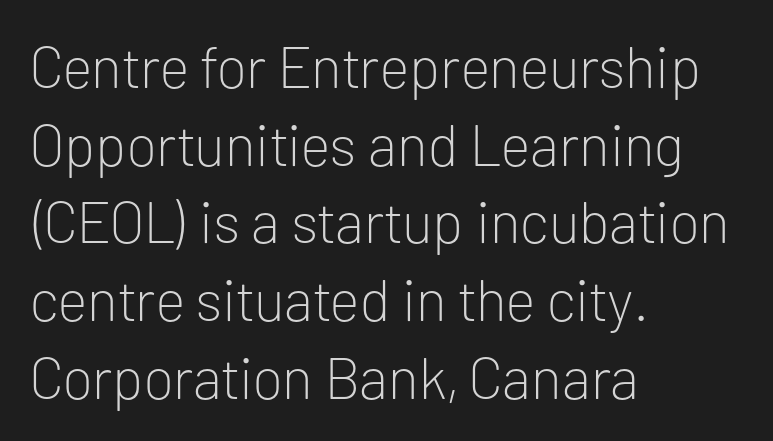
Q: Is the text bold? A: No.
Q: Is the text italic (slanted)? A: No, it is upright.
Q: Is the typeface a serif or a sans-serif typeface? A: Sans-serif.
Q: Is the text underlined? A: No.
Q: How is the paragraph aligned? A: Left-aligned.
Q: Is the spacing between letters normal or unusually wide? A: Normal.
Q: Is the spacing between lines tight, normal or loose? A: Normal.
Q: Width (condensed, normal, or wide)? A: Normal.
Q: Stroke contrast? A: Low.
Q: x-height? A: Medium.
Q: Monospaced? A: No.
